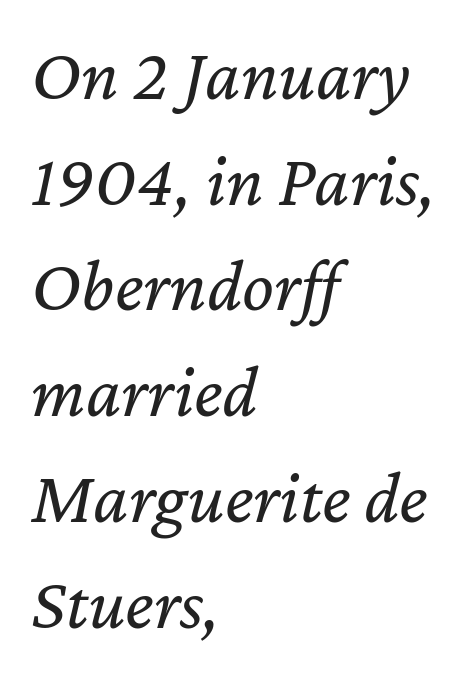
The image shows 75 px regular-weight type, italic (leaning right); set left-aligned, normal line spacing (1.41x), normal letter spacing, not underlined; low stroke contrast and a medium x-height.
